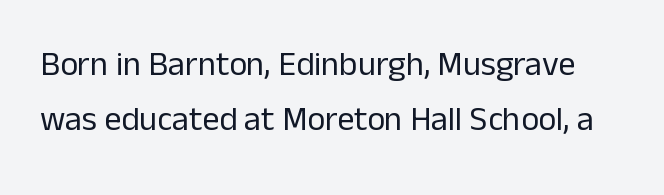
Q: Is the text bold? A: No.
Q: Is the text italic (slanted)? A: No, it is upright.
Q: Is the typeface a serif or a sans-serif typeface? A: Sans-serif.
Q: Is the text underlined? A: No.
Q: Is the spacing between letters normal or unusually wide? A: Normal.
Q: Is the spacing between lines tight, normal or loose? A: Normal.
Q: Width (condensed, normal, or wide)? A: Normal.
Q: Stroke contrast? A: Low.
Q: x-height? A: Medium.
Q: Monospaced? A: No.
